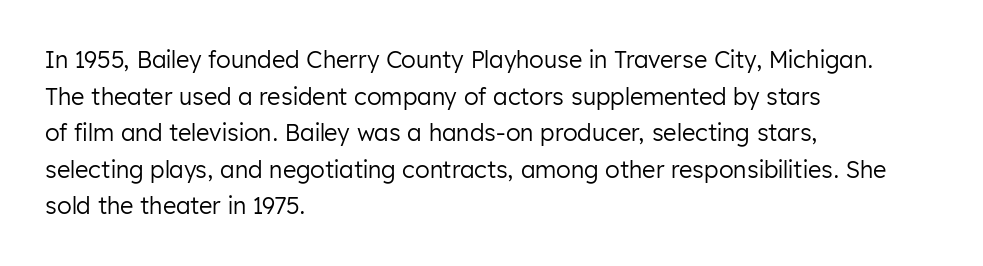
Notice how descenders clear the ascenders below comfortably — that's standard leading. Heft: none added — not bold. Posture: upright roman. The tracking reads as untouched default to a designer's eye. If you drew a ruler down the left edge, every line would touch it.
